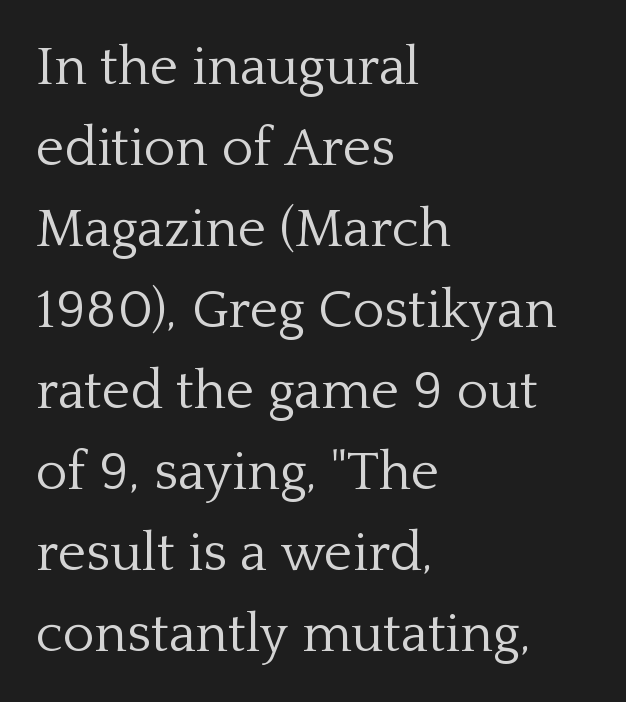
The image shows 54 px light serif type, upright; set left-aligned, normal line spacing (1.5x), normal letter spacing, not underlined; low stroke contrast and a medium x-height.
